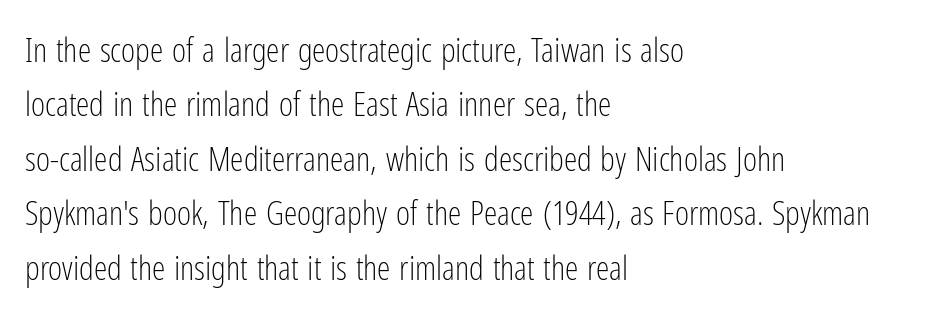
Q: Is the text bold? A: No.
Q: Is the text italic (slanted)? A: No, it is upright.
Q: Is the typeface a serif or a sans-serif typeface? A: Sans-serif.
Q: Is the text underlined? A: No.
Q: How is the paragraph aligned? A: Left-aligned.
Q: Is the spacing between letters normal or unusually wide? A: Normal.
Q: Is the spacing between lines tight, normal or loose? A: Normal.
Q: Width (condensed, normal, or wide)? A: Condensed.
Q: Stroke contrast? A: Low.
Q: x-height? A: Medium.
Q: Monospaced? A: No.
